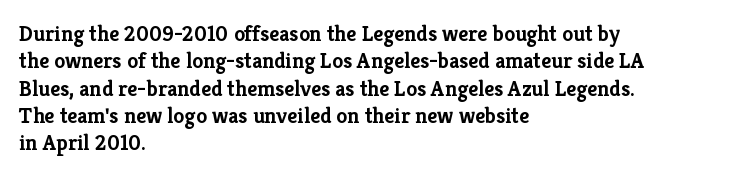
{"italic": "no", "bold": "yes", "underline": "no", "align": "left", "line_spacing_ratio": 1.24, "letter_spacing": "normal", "letter_spacing_em": 0.0, "glyph_px": 22}
